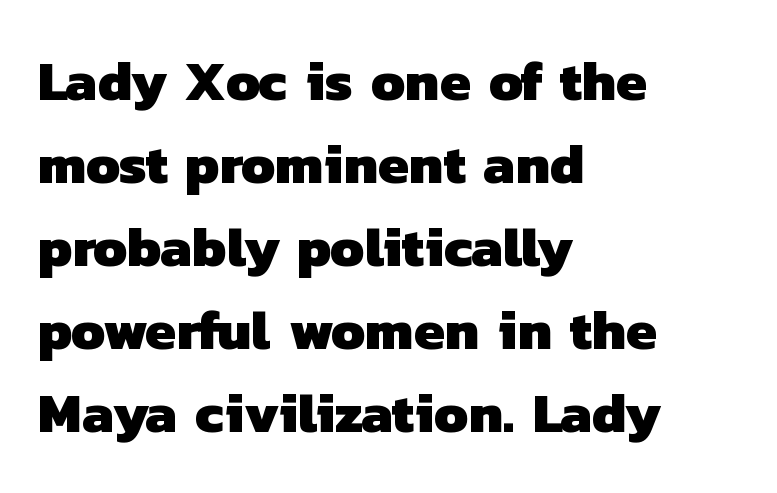
Q: Is the text bold? A: Yes.
Q: Is the typeface a serif or a sans-serif typeface? A: Sans-serif.
Q: Is the text underlined? A: No.
Q: How is the paragraph aligned? A: Left-aligned.
Q: Is the spacing between letters normal or unusually wide? A: Normal.
Q: Is the spacing between lines tight, normal or loose? A: Normal.
Q: Width (condensed, normal, or wide)? A: Normal.
Q: Stroke contrast? A: Low.
Q: x-height? A: Medium.
Q: Monospaced? A: No.
